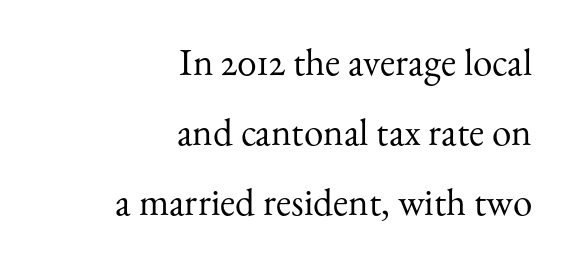
Q: Is the text bold? A: No.
Q: Is the text italic (slanted)? A: No, it is upright.
Q: Is the typeface a serif or a sans-serif typeface? A: Serif.
Q: Is the text underlined? A: No.
Q: How is the paragraph aligned? A: Right-aligned.
Q: Is the spacing between letters normal or unusually wide? A: Normal.
Q: Width (condensed, normal, or wide)? A: Normal.
Q: Stroke contrast? A: Medium.
Q: x-height? A: Small.
Q: Monospaced? A: No.
